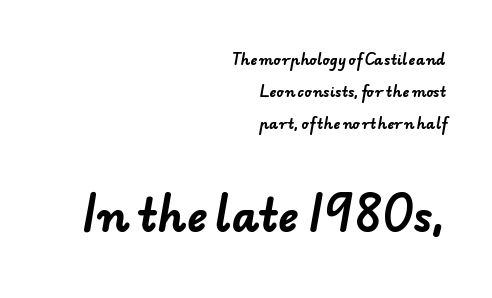
Horizontal alignment here is rightward, an uncommon choice for prose. The lower block of text is set noticeably larger than the block above it. The zone under the glyphs is completely vacant. Honestly, the rows look like they've been pulled way apart. This rendering leaves character spacing at its baseline value.
